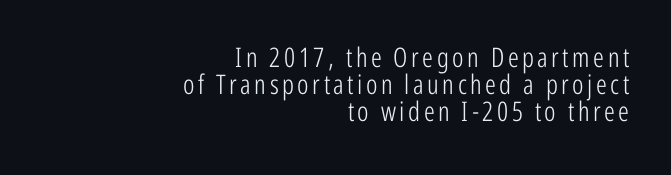
Q: Is the text bold? A: No.
Q: Is the text italic (slanted)? A: No, it is upright.
Q: Is the text underlined? A: No.
Q: How is the paragraph aligned? A: Right-aligned.
Q: Is the spacing between lines tight, normal or loose? A: Tight.
